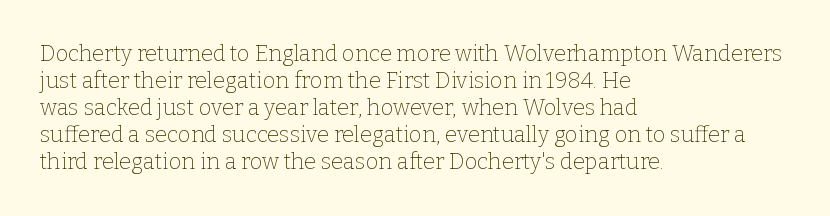
{"italic": "no", "bold": "no", "underline": "no", "align": "left", "line_spacing_ratio": 1.23, "letter_spacing": "normal", "letter_spacing_em": 0.0, "glyph_px": 22}
